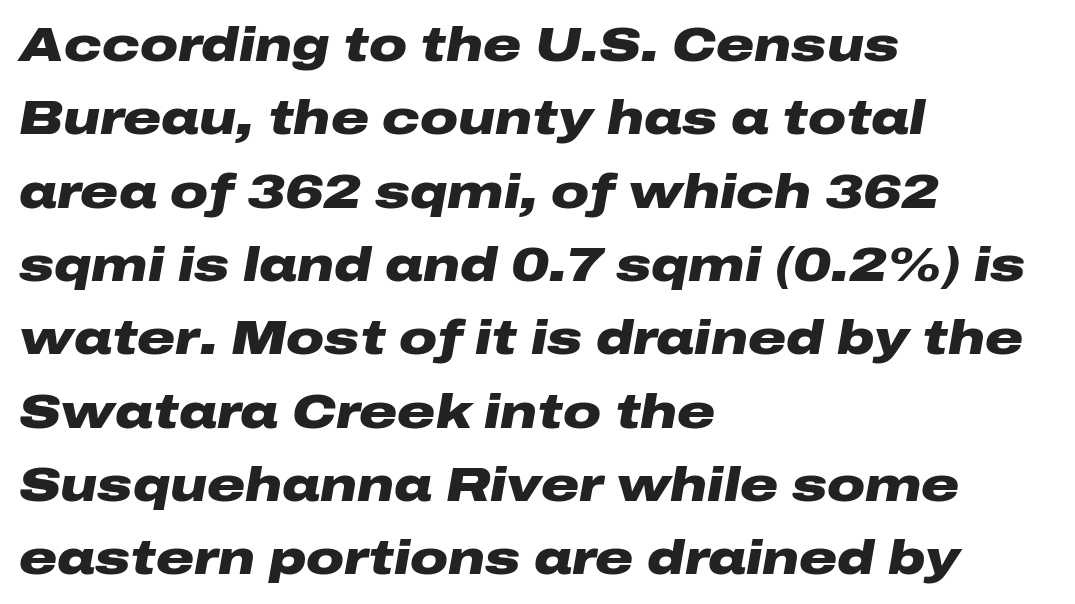
{"italic": "yes", "lean": "right", "slant_degrees": 10, "bold": "yes", "weight": "heavy", "width": "wide", "stroke_contrast": "low", "x_height": "medium", "monospaced": "no", "underline": "no", "align": "left", "line_spacing": "normal", "line_spacing_ratio": 1.56, "letter_spacing": "normal", "letter_spacing_em": 0.0, "glyph_px": 47}
